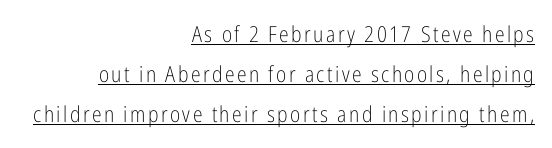
The image shows 22 px text type, upright; set right-aligned, line spacing 1.82x, underlined.
